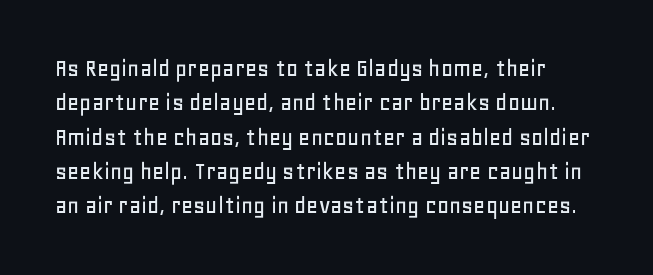
Q: Is the text italic (slanted)? A: No, it is upright.
Q: Is the text underlined? A: No.
Q: Is the spacing between letters normal or unusually wide? A: Normal.
Q: Is the spacing between lines tight, normal or loose? A: Normal.
